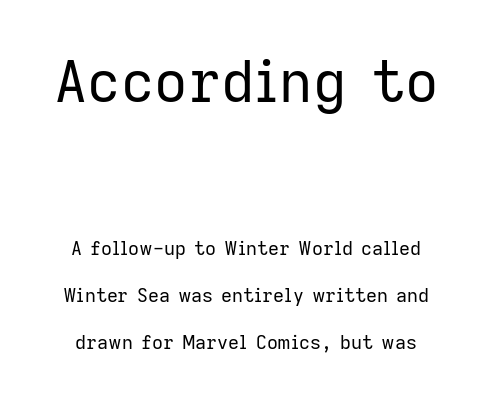
Q: Is the text bold? A: No.
Q: Is the text italic (slanted)? A: No, it is upright.
Q: Is the typeface a serif or a sans-serif typeface? A: Sans-serif.
Q: Is the text underlined? A: No.
Q: Is the spacing between letters normal or unusually wide? A: Normal.
Q: Is the spacing between lines tight, normal or loose? A: Loose.
Q: Which block of text is set in a larger size, the first (top) or the second (bottom)? A: The first (top) one.
Q: Width (condensed, normal, or wide)? A: Normal.
Q: Stroke contrast? A: Low.
Q: x-height? A: Medium.
Q: Monospaced? A: No.
